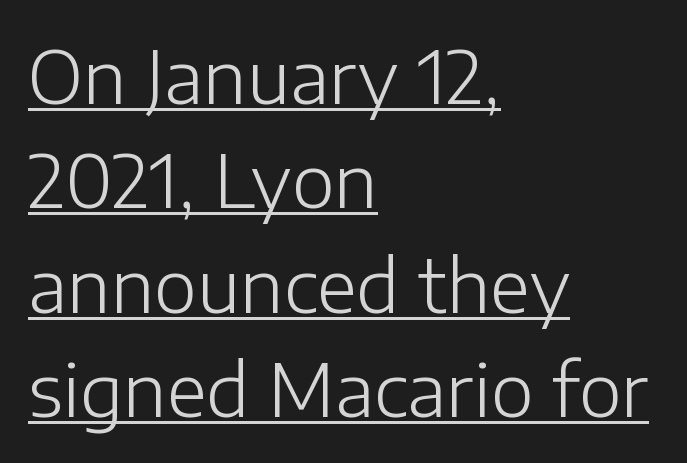
{"serif": "no", "italic": "no", "bold": "no", "weight": "light", "width": "normal", "stroke_contrast": "low", "x_height": "medium", "monospaced": "no", "underline": "yes", "align": "left", "line_spacing": "normal", "line_spacing_ratio": 1.43, "letter_spacing": "normal", "letter_spacing_em": 0.0, "glyph_px": 73}
